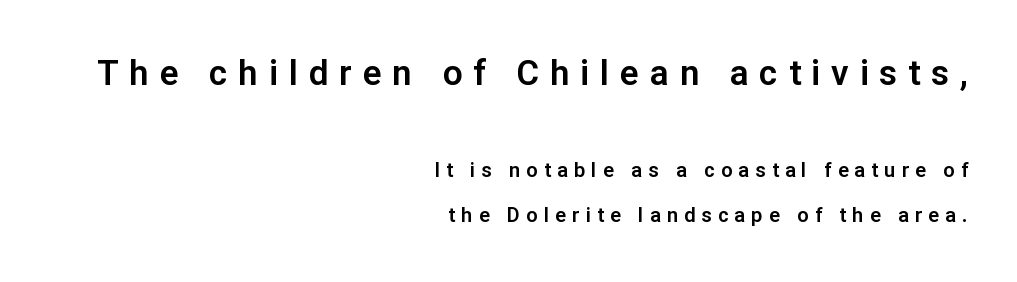
Q: Is the text italic (slanted)? A: No, it is upright.
Q: Is the typeface a serif or a sans-serif typeface? A: Sans-serif.
Q: Is the text underlined? A: No.
Q: How is the paragraph aligned? A: Right-aligned.
Q: Is the spacing between letters normal or unusually wide? A: Unusually wide.
Q: Is the spacing between lines tight, normal or loose? A: Loose.
Q: Which block of text is set in a larger size, the first (top) or the second (bottom)? A: The first (top) one.
Q: Width (condensed, normal, or wide)? A: Normal.
Q: Stroke contrast? A: Low.
Q: x-height? A: Medium.
Q: Monospaced? A: No.
